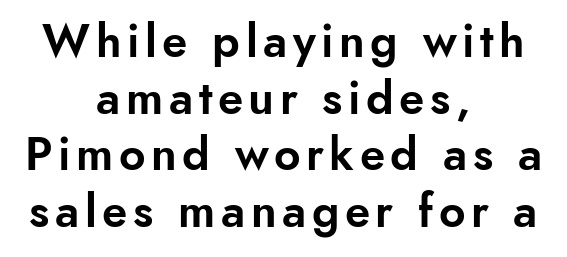
Q: Is the text italic (slanted)? A: No, it is upright.
Q: Is the typeface a serif or a sans-serif typeface? A: Sans-serif.
Q: Is the text underlined? A: No.
Q: How is the paragraph aligned? A: Centered.
Q: Width (condensed, normal, or wide)? A: Normal.
Q: Stroke contrast? A: Low.
Q: x-height? A: Small.
Q: Monospaced? A: No.
